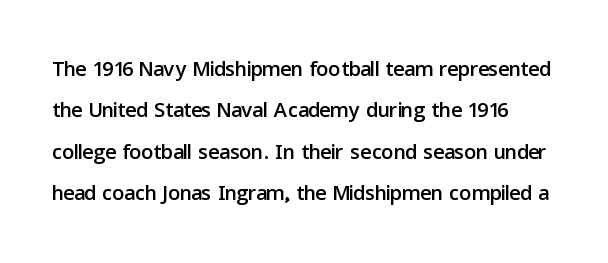
{"serif": "no", "italic": "no", "width": "normal", "stroke_contrast": "low", "x_height": "medium", "monospaced": "no", "underline": "no", "line_spacing": "normal", "line_spacing_ratio": 1.38, "letter_spacing": "normal", "letter_spacing_em": 0.0, "glyph_px": 30}
